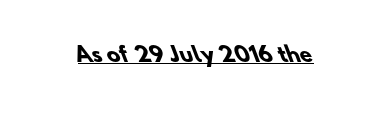
{"bold": "yes", "underline": "yes", "letter_spacing": "normal", "letter_spacing_em": 0.0, "glyph_px": 20}
